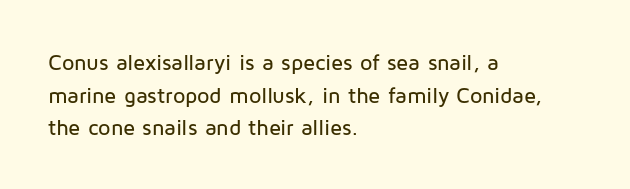
The string is rendered with underlining switched off. Successive baselines arrive at the customary interval. The paragraph shown leans on its left margin. Do the letters lean? They stand straight. The passage shown has conventional tracking throughout.
